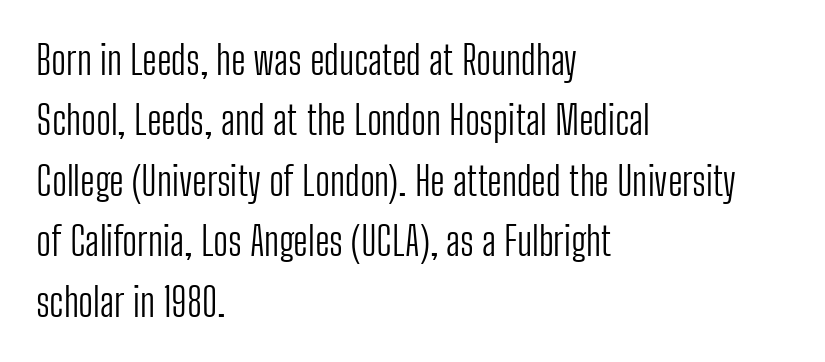
A typesetter would label this face a sans. Characters remain perfectly vertical along every line. Descenders are the only things crossing below the line. Horizontal alignment here is leftward, the default for most running prose. Summary of vertical rhythm: regular, with standard interline spacing.
